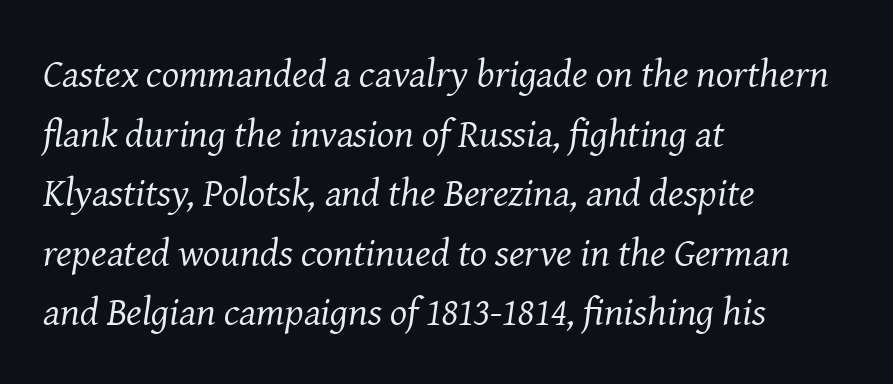
The image shows 40 px regular-weight serif type, italic (leaning right); set left-aligned, normal line spacing (1.49x), normal letter spacing, not underlined; medium stroke contrast and a medium x-height.
